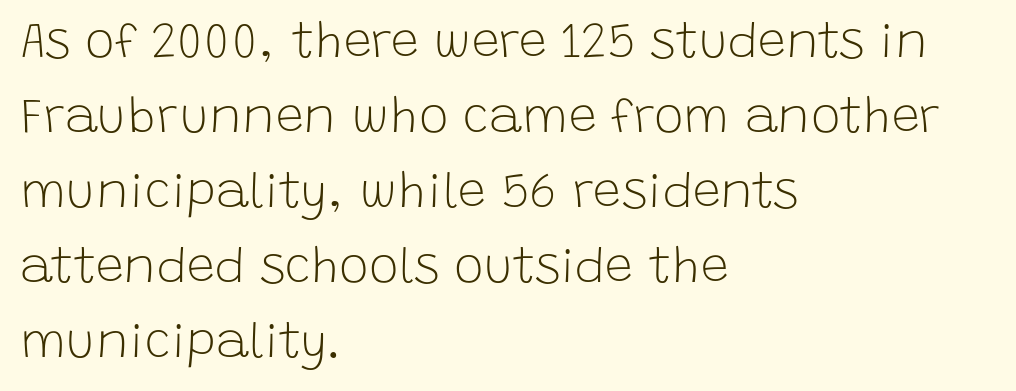
This is sans-serif lettering, the kind often seen on screens and signage. The lines sit at an ordinary, default distance from one another. Upright lettering throughout. Nothing unusual about the tracking: characters are spaced as the font intends.
